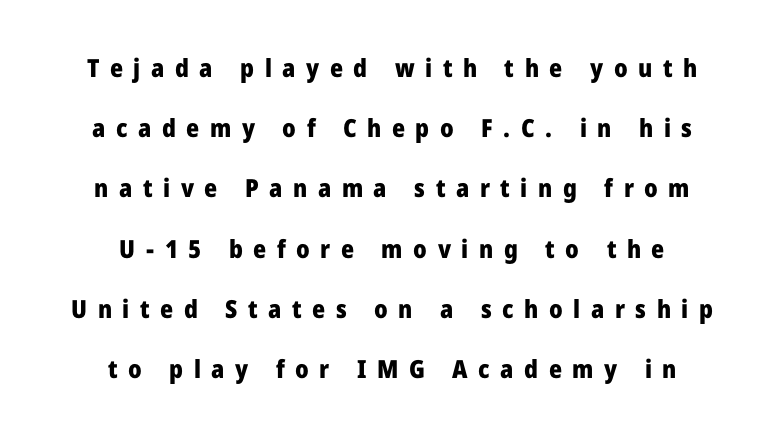
Q: Is the text bold? A: Yes.
Q: Is the text italic (slanted)? A: No, it is upright.
Q: Is the text underlined? A: No.
Q: How is the paragraph aligned? A: Centered.
Q: Is the spacing between letters normal or unusually wide? A: Unusually wide.
Q: Is the spacing between lines tight, normal or loose? A: Loose.
